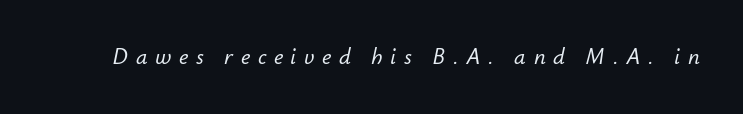
{"italic": "yes", "lean": "right", "slant_degrees": 12, "underline": "no", "letter_spacing": "wide", "letter_spacing_em": 0.33, "glyph_px": 23}
